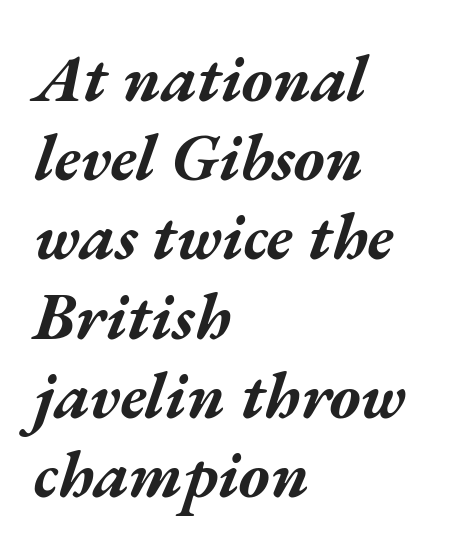
{"italic": "yes", "lean": "right", "slant_degrees": 17, "bold": "yes", "weight": "bold", "width": "wide", "stroke_contrast": "medium", "x_height": "medium", "monospaced": "no", "underline": "no", "align": "left", "line_spacing_ratio": 1.2, "letter_spacing": "normal", "letter_spacing_em": 0.0, "glyph_px": 66}
